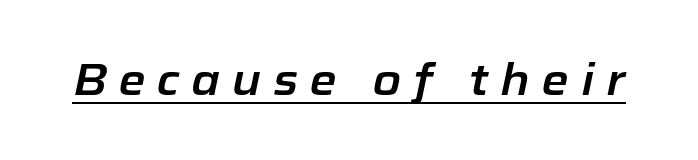
The image shows 44 px text type, italic (leaning right); set unusually wide letter spacing (+0.27 em), underlined; low stroke contrast and a medium x-height.
